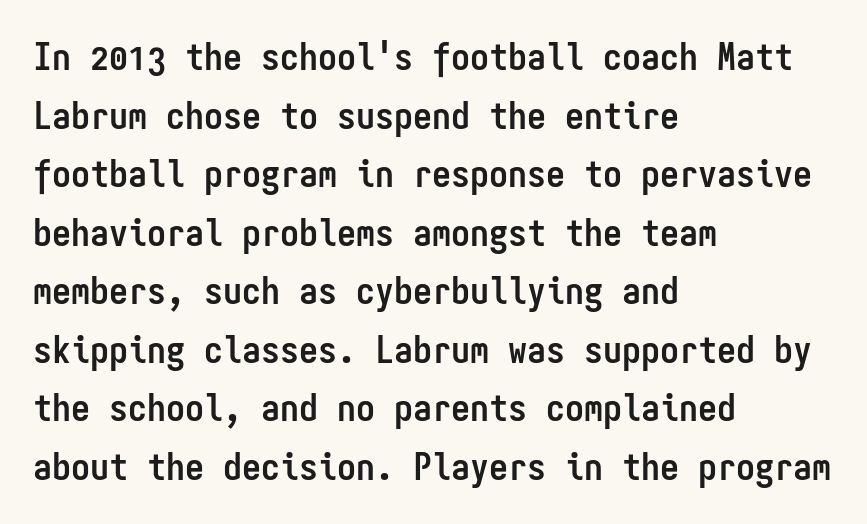
The ragged edge is on the right, which tells us the setting is flush left. Are there feet on the stems? There aren't — it's a sans. Looks like terminal output: every glyph gets an equal slot. A bare baseline throughout the passage.
